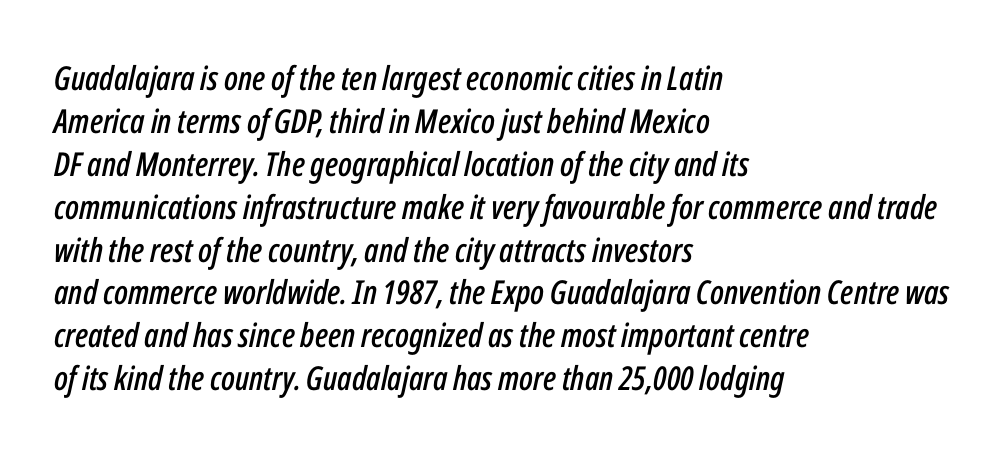
{"italic": "yes", "lean": "right", "slant_degrees": 12, "width": "condensed", "stroke_contrast": "low", "x_height": "medium", "monospaced": "no", "underline": "no", "align": "left", "line_spacing": "normal", "line_spacing_ratio": 1.3, "letter_spacing": "normal", "letter_spacing_em": 0.0, "glyph_px": 33}
